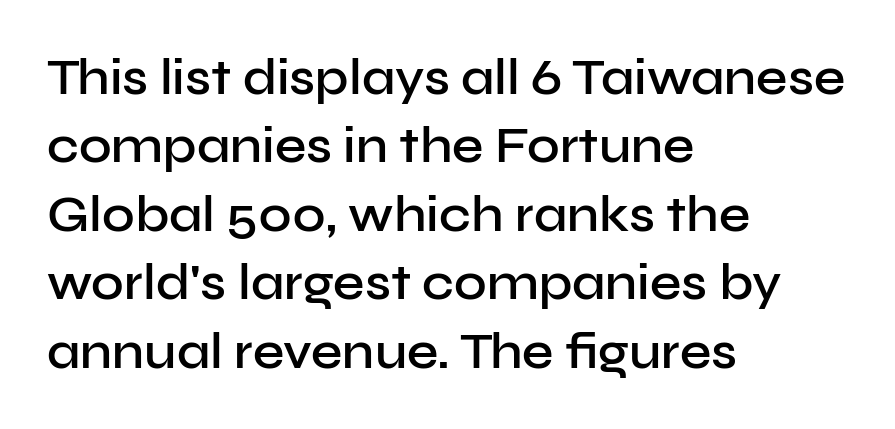
Q: Is the text bold? A: Semi-bold.
Q: Is the text italic (slanted)? A: No, it is upright.
Q: Is the typeface a serif or a sans-serif typeface? A: Sans-serif.
Q: Is the text underlined? A: No.
Q: How is the paragraph aligned? A: Left-aligned.
Q: Is the spacing between letters normal or unusually wide? A: Normal.
Q: Is the spacing between lines tight, normal or loose? A: Normal.
Q: Width (condensed, normal, or wide)? A: Normal.
Q: Stroke contrast? A: Low.
Q: x-height? A: Medium.
Q: Monospaced? A: No.
